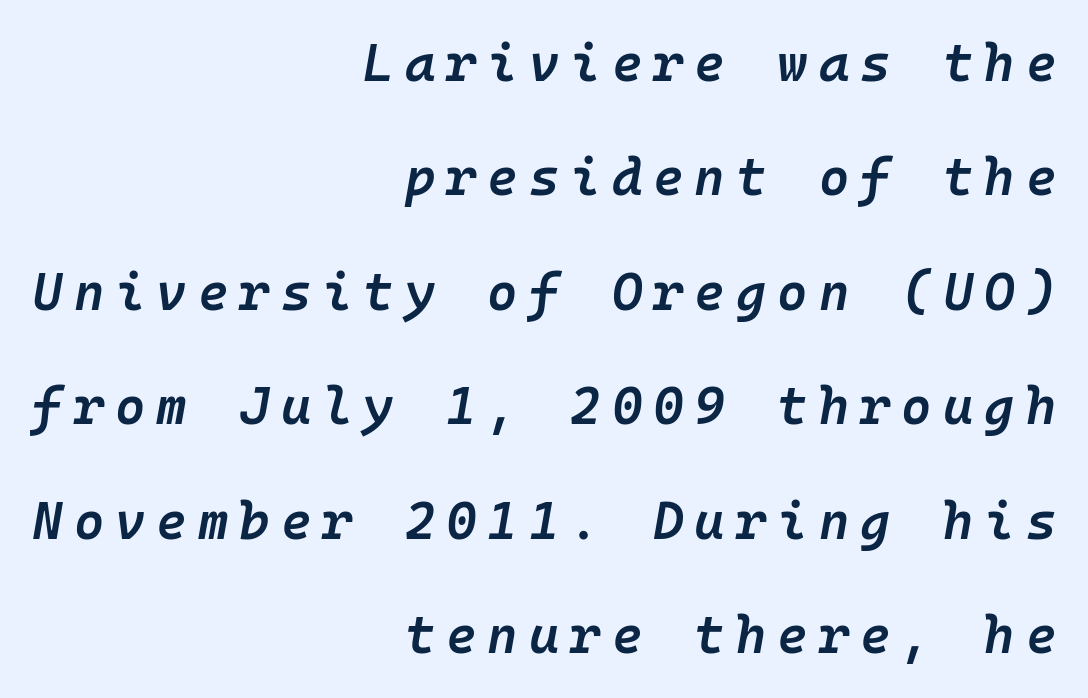
{"italic": "yes", "lean": "right", "slant_degrees": 10, "bold": "semi", "weight": "semibold", "width": "normal", "stroke_contrast": "low", "x_height": "medium", "monospaced": "yes", "underline": "no", "align": "right", "line_spacing": "loose", "line_spacing_ratio": 2.2, "letter_spacing": "wide", "letter_spacing_em": 0.21, "glyph_px": 52}
